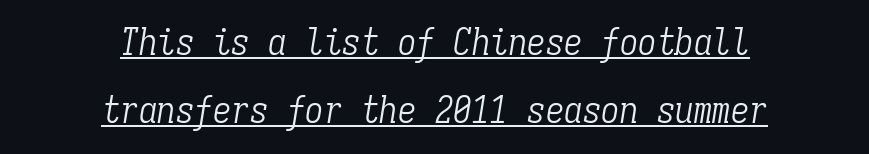
Q: Is the text bold? A: No.
Q: Is the text italic (slanted)? A: Yes, it leans right by about 9 degrees.
Q: Is the typeface a serif or a sans-serif typeface? A: Serif.
Q: Is the text underlined? A: Yes.
Q: How is the paragraph aligned? A: Centered.
Q: Is the spacing between letters normal or unusually wide? A: Normal.
Q: Width (condensed, normal, or wide)? A: Condensed.
Q: Stroke contrast? A: Low.
Q: x-height? A: Medium.
Q: Monospaced? A: Yes.
